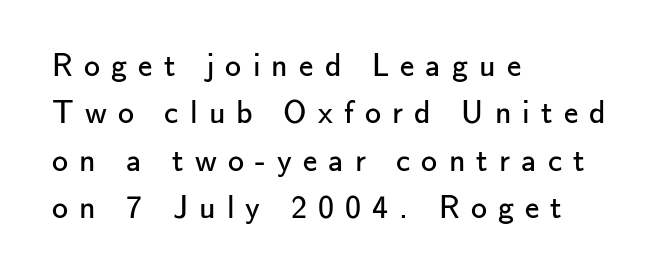
Q: Is the text bold? A: No.
Q: Is the text italic (slanted)? A: No, it is upright.
Q: Is the typeface a serif or a sans-serif typeface? A: Sans-serif.
Q: Is the text underlined? A: No.
Q: How is the paragraph aligned? A: Left-aligned.
Q: Is the spacing between letters normal or unusually wide? A: Unusually wide.
Q: Is the spacing between lines tight, normal or loose? A: Normal.
Q: Width (condensed, normal, or wide)? A: Normal.
Q: Stroke contrast? A: Low.
Q: x-height? A: Small.
Q: Monospaced? A: No.
